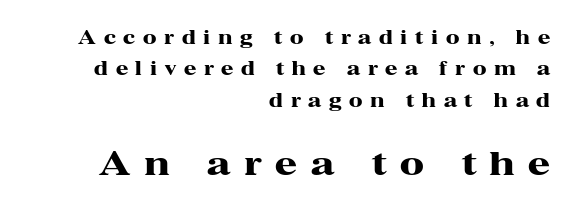
Q: Is the text bold? A: Yes.
Q: Is the text italic (slanted)? A: No, it is upright.
Q: Is the typeface a serif or a sans-serif typeface? A: Serif.
Q: Is the text underlined? A: No.
Q: How is the paragraph aligned? A: Right-aligned.
Q: Is the spacing between letters normal or unusually wide? A: Unusually wide.
Q: Which block of text is set in a larger size, the first (top) or the second (bottom)? A: The second (bottom) one.
Q: Width (condensed, normal, or wide)? A: Wide.
Q: Stroke contrast? A: High.
Q: x-height? A: Medium.
Q: Monospaced? A: No.
